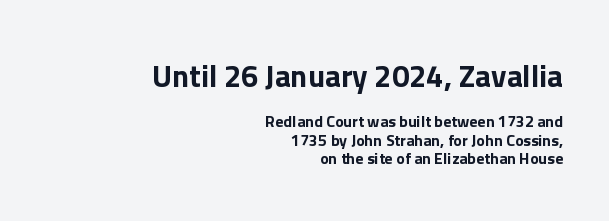
The image shows 31 px sans-serif type, upright; set right-aligned, tight line spacing (1.15x), normal letter spacing, not underlined; the first (top) block is 1.94x larger; low stroke contrast and a medium x-height.
